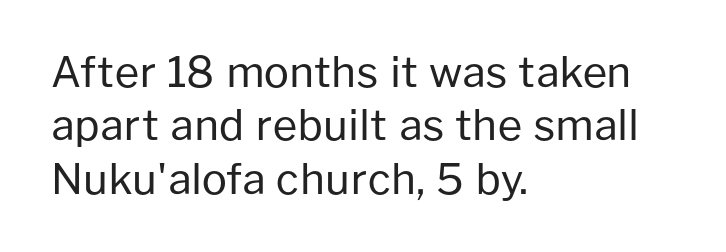
{"serif": "no", "italic": "no", "bold": "no", "weight": "regular", "width": "normal", "stroke_contrast": "low", "x_height": "medium", "monospaced": "no", "underline": "no", "align": "left", "line_spacing": "normal", "line_spacing_ratio": 1.27, "letter_spacing": "normal", "letter_spacing_em": 0.0, "glyph_px": 42}
